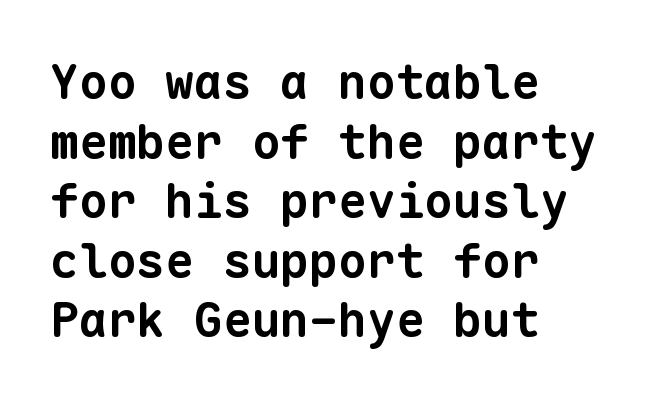
Short note: letters normally spaced. Notice how thick the strokes are: this is what a full bold looks like. Caption: multi-line text, flush left, ragged right. Rule under the text: the space is simply empty. Spacing verdict: monospaced, one width for all characters. Note: no serifs on the glyphs.
